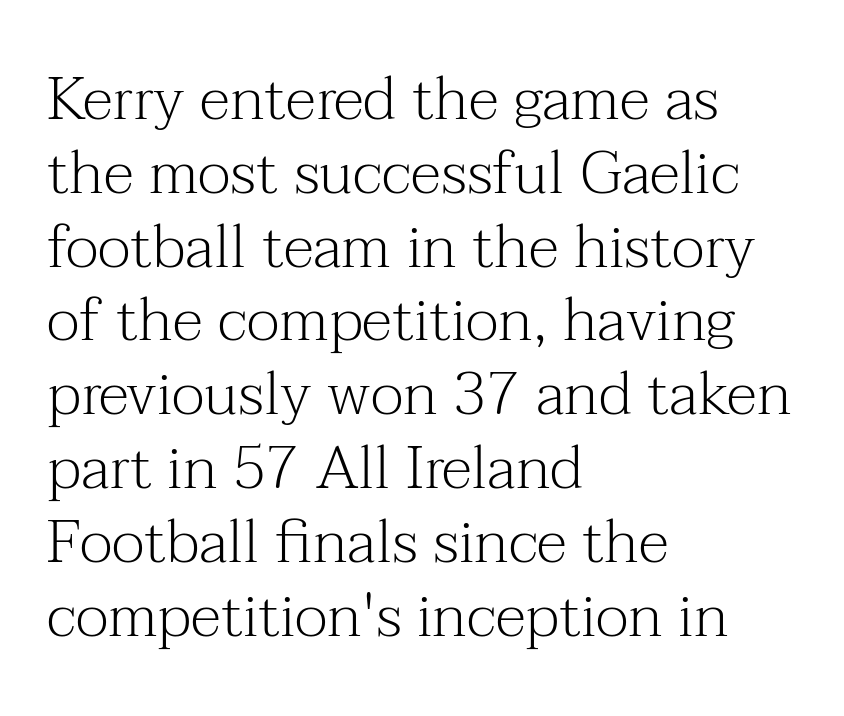
This is not heavy type; no bold has been used. Layout note: lines flush left. This rendering employs a face with finishing strokes, i.e., a serif. The type sits square on the baseline with zero lean. The rendering uses natural spacing where letterforms have individual widths.
